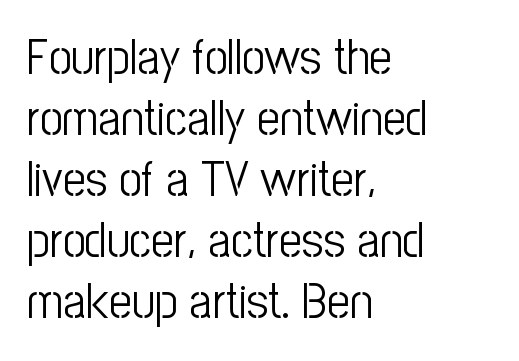
Q: Is the text bold? A: No.
Q: Is the text italic (slanted)? A: No, it is upright.
Q: Is the typeface a serif or a sans-serif typeface? A: Sans-serif.
Q: Is the text underlined? A: No.
Q: How is the paragraph aligned? A: Left-aligned.
Q: Is the spacing between letters normal or unusually wide? A: Normal.
Q: Width (condensed, normal, or wide)? A: Condensed.
Q: Stroke contrast? A: Low.
Q: x-height? A: Medium.
Q: Monospaced? A: No.
